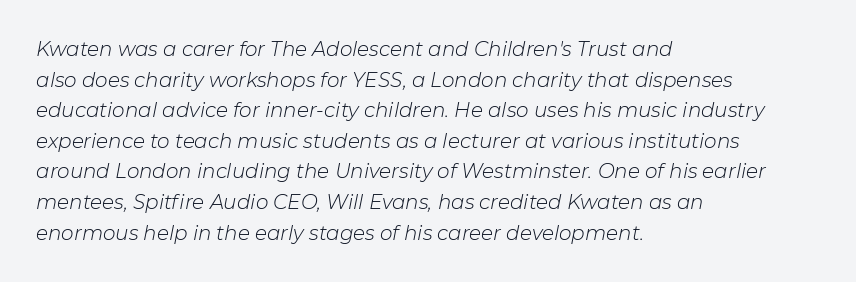
The image shows 20 px text type, italic (leaning right); set left-aligned, normal line spacing (1.53x), normal letter spacing, not underlined.
